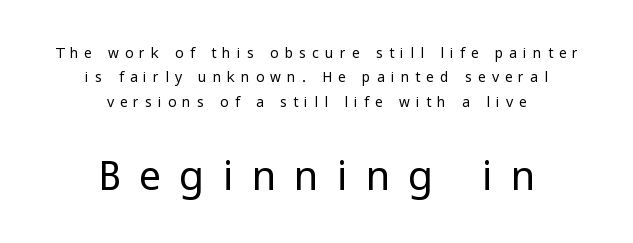
{"serif": "no", "italic": "no", "bold": "no", "weight": "regular", "width": "normal", "stroke_contrast": "low", "x_height": "medium", "monospaced": "no", "underline": "no", "align": "center", "line_spacing_ratio": 1.74, "letter_spacing": "wide", "letter_spacing_em": 0.42, "larger_block": "second", "size_ratio": 2.93, "glyph_px": 41}
